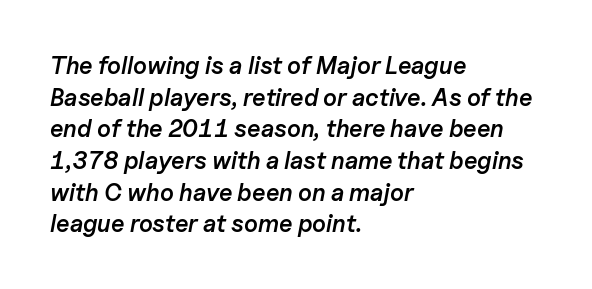
Words float on clear page, feet unadorned. Does the lettering tilt? It does — this is italic. The leading is moderate, giving the passage an even texture. Slightly chunky letters — semibold, I'd say, not full bold. Is the block centered? No — it sits flush against the left margin.
